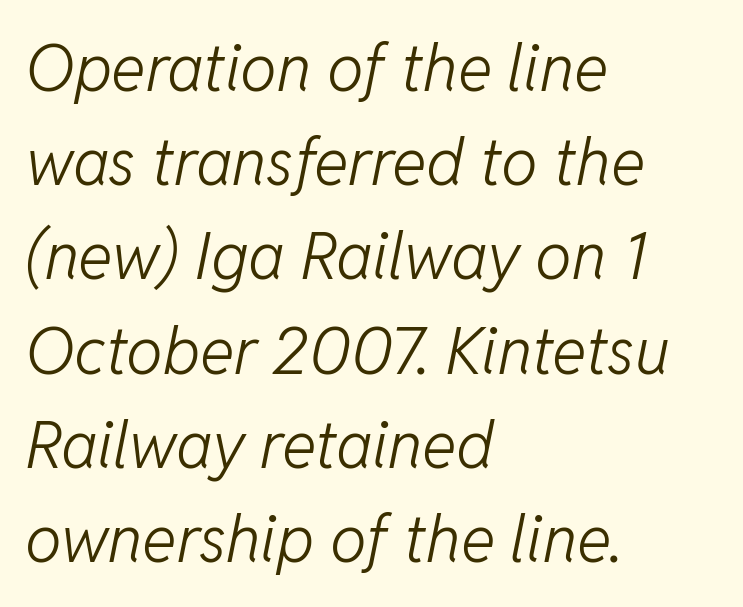
Q: Is the text bold? A: No.
Q: Is the text italic (slanted)? A: Yes, it leans right by about 11 degrees.
Q: Is the text underlined? A: No.
Q: How is the paragraph aligned? A: Left-aligned.
Q: Is the spacing between letters normal or unusually wide? A: Normal.
Q: Is the spacing between lines tight, normal or loose? A: Normal.
Q: Width (condensed, normal, or wide)? A: Normal.
Q: Stroke contrast? A: Low.
Q: x-height? A: Medium.
Q: Monospaced? A: No.
